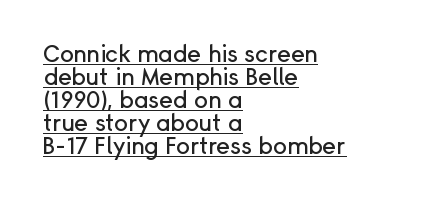
The image shows 23 px text type, upright; set left-aligned, tight line spacing (1.0x), normal letter spacing, underlined.
